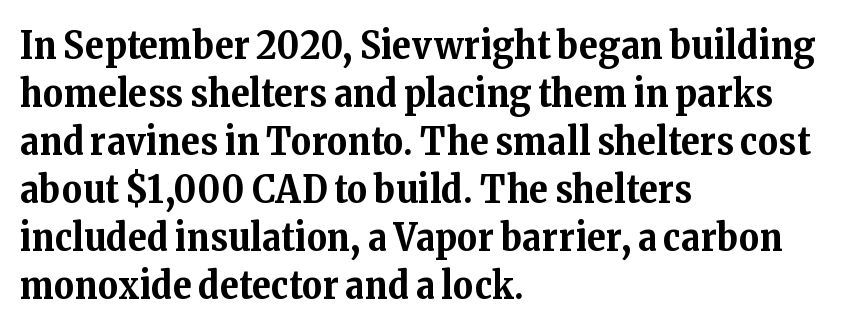
You can tell from the footed stems that serif type was used. Compared with an ordinary text face, these strokes are far heavier — a full bold. Each row of text sits above clean, open space. Think of a printed novel: that variable character pitch is what you see here. Nope, not italic — everything's standing straight.
